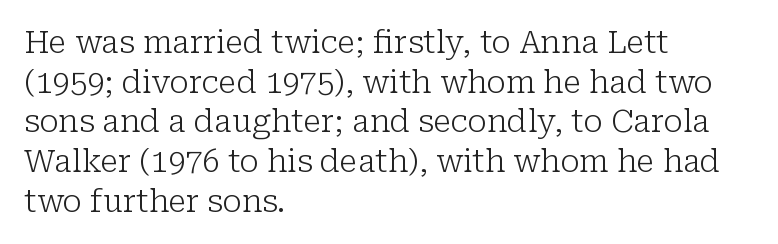
The image shows 31 px light serif type, upright; set left-aligned, normal line spacing (1.28x), normal letter spacing, not underlined; low stroke contrast and a medium x-height.
